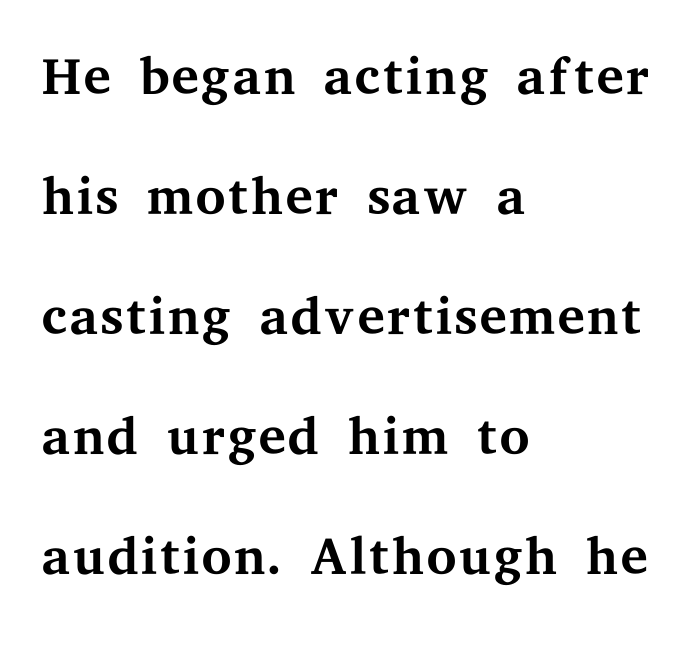
{"serif": "yes", "italic": "no", "bold": "no", "weight": "regular", "width": "wide", "stroke_contrast": "medium", "x_height": "medium", "monospaced": "no", "underline": "no", "align": "left", "line_spacing": "normal", "line_spacing_ratio": 1.54, "letter_spacing": "normal", "letter_spacing_em": 0.0, "glyph_px": 78}
